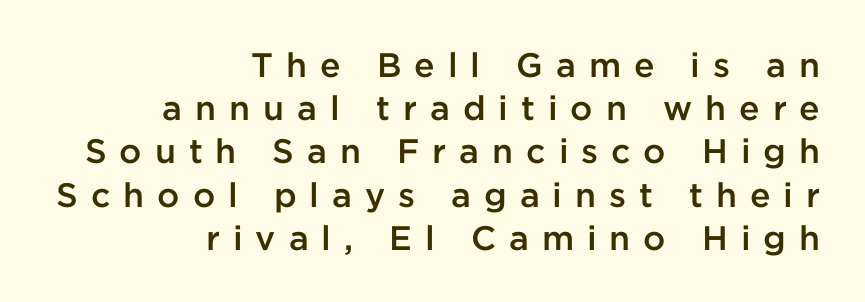
A roman cut, with each character standing at attention. Look at the tracking — it's clearly loosened, letters drifting apart. Normally led — the rows are evenly, conventionally spaced. Does the copy run flush right? Yes — the right margin is perfectly even.
